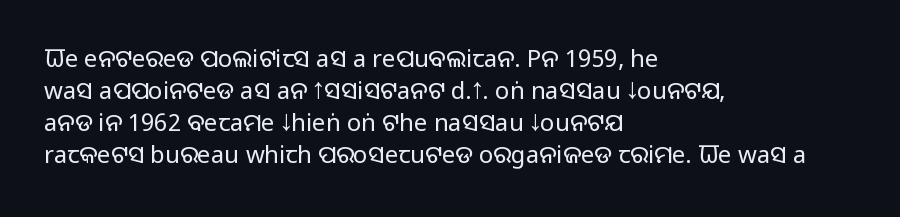
{"italic": "no", "bold": "no", "underline": "no", "align": "left", "line_spacing": "normal", "line_spacing_ratio": 1.33, "letter_spacing": "normal", "letter_spacing_em": 0.0, "glyph_px": 24}
